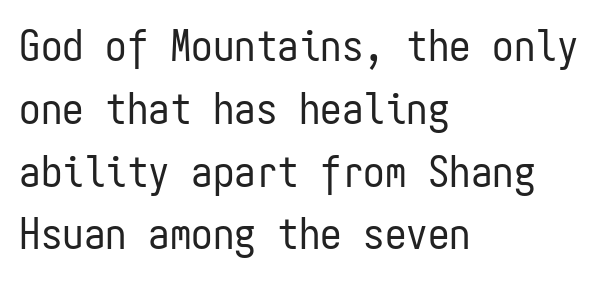
Q: Is the text bold? A: No.
Q: Is the text italic (slanted)? A: No, it is upright.
Q: Is the typeface a serif or a sans-serif typeface? A: Sans-serif.
Q: Is the text underlined? A: No.
Q: How is the paragraph aligned? A: Left-aligned.
Q: Is the spacing between letters normal or unusually wide? A: Normal.
Q: Is the spacing between lines tight, normal or loose? A: Normal.
Q: Width (condensed, normal, or wide)? A: Condensed.
Q: Stroke contrast? A: Low.
Q: x-height? A: Medium.
Q: Monospaced? A: Yes.
